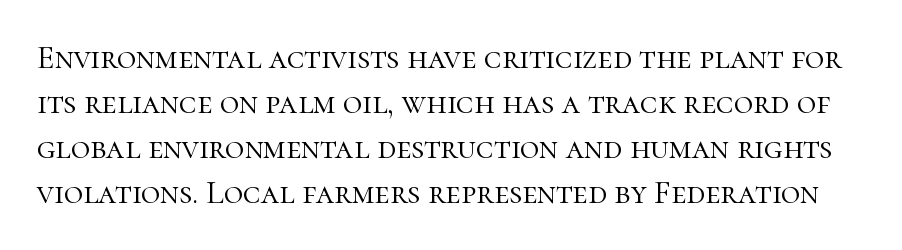
Character widths vary here, with narrow letters taking less room than wide ones. The designer left line spacing at the default. Counters stay open thanks to moderate or lighter strokes. Quick note: underline off.
